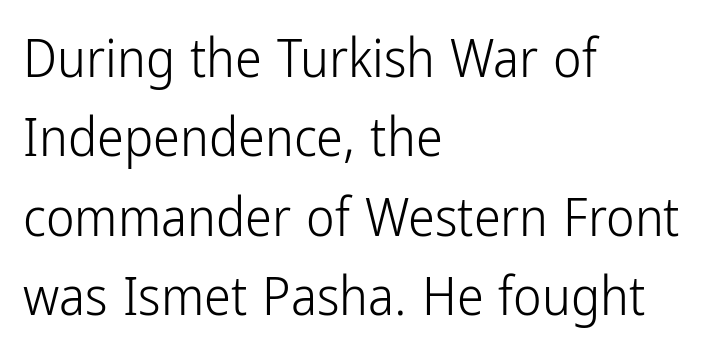
{"serif": "no", "italic": "no", "bold": "no", "weight": "light", "width": "condensed", "stroke_contrast": "low", "x_height": "medium", "monospaced": "no", "underline": "no", "align": "left", "line_spacing": "normal", "line_spacing_ratio": 1.47, "letter_spacing": "normal", "letter_spacing_em": 0.0, "glyph_px": 54}
